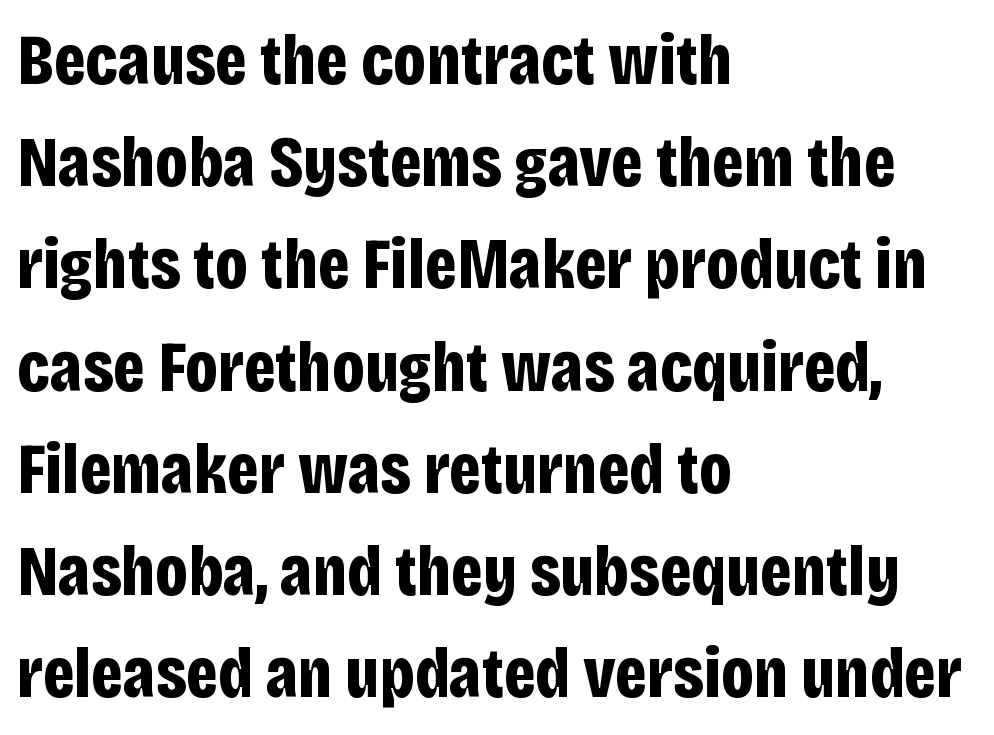
Clear beneath every line of the passage. This sample is left-justified, so line endings fall wherever the words run out. Are there feet on the stems? There aren't — it's a sans. The passage shown is typed in a proportional face where columns would drift. Honestly, the letter spacing is just normal — you wouldn't notice it.
